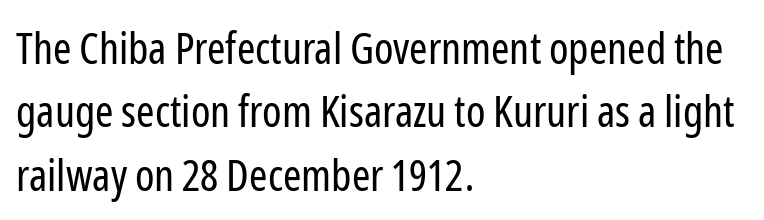
{"serif": "no", "italic": "no", "bold": "no", "weight": "regular", "width": "condensed", "stroke_contrast": "low", "x_height": "medium", "monospaced": "no", "underline": "no", "align": "left", "line_spacing": "normal", "line_spacing_ratio": 1.44, "letter_spacing": "normal", "letter_spacing_em": 0.0, "glyph_px": 44}
